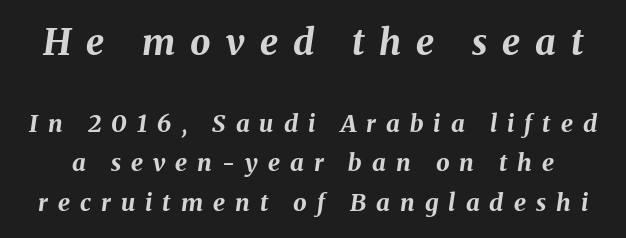
Q: Is the text bold? A: Yes.
Q: Is the text italic (slanted)? A: Yes, it leans right by about 8 degrees.
Q: Is the text underlined? A: No.
Q: Is the spacing between letters normal or unusually wide? A: Unusually wide.
Q: Is the spacing between lines tight, normal or loose? A: Normal.
Q: Which block of text is set in a larger size, the first (top) or the second (bottom)? A: The first (top) one.
Q: Width (condensed, normal, or wide)? A: Normal.
Q: Stroke contrast? A: Medium.
Q: x-height? A: Medium.
Q: Monospaced? A: No.
